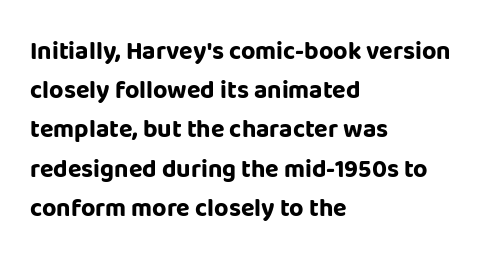
Q: Is the text bold? A: Yes.
Q: Is the text italic (slanted)? A: No, it is upright.
Q: Is the text underlined? A: No.
Q: How is the paragraph aligned? A: Left-aligned.
Q: Is the spacing between letters normal or unusually wide? A: Normal.
Q: Is the spacing between lines tight, normal or loose? A: Normal.
